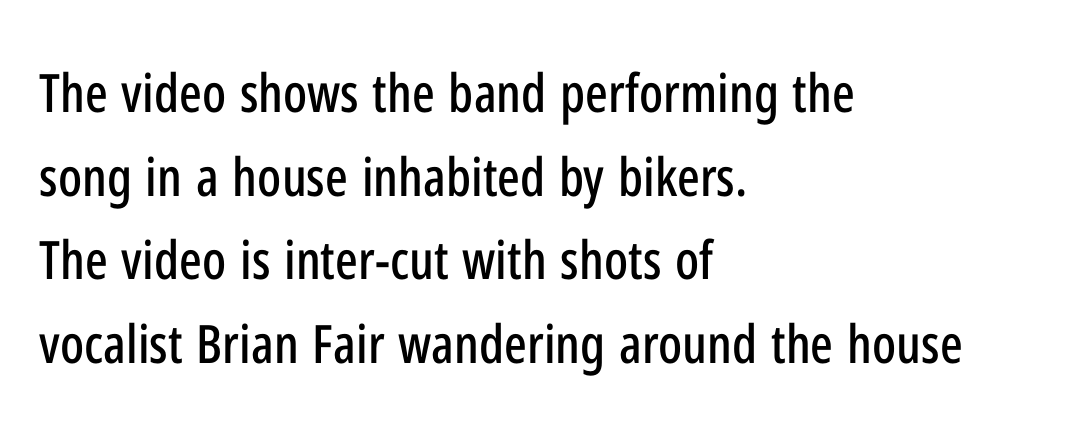
Q: Is the text italic (slanted)? A: No, it is upright.
Q: Is the typeface a serif or a sans-serif typeface? A: Sans-serif.
Q: Is the text underlined? A: No.
Q: How is the paragraph aligned? A: Left-aligned.
Q: Is the spacing between letters normal or unusually wide? A: Normal.
Q: Is the spacing between lines tight, normal or loose? A: Normal.
Q: Width (condensed, normal, or wide)? A: Condensed.
Q: Stroke contrast? A: Low.
Q: x-height? A: Medium.
Q: Monospaced? A: No.
